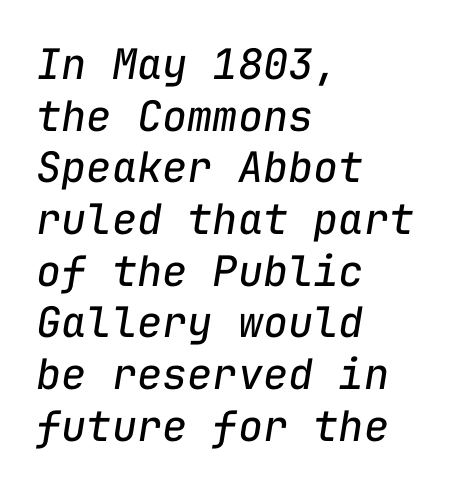
{"italic": "yes", "lean": "right", "slant_degrees": 9, "bold": "no", "weight": "regular", "width": "normal", "stroke_contrast": "low", "x_height": "medium", "monospaced": "yes", "underline": "no", "align": "left", "line_spacing_ratio": 1.23, "letter_spacing": "normal", "letter_spacing_em": 0.0, "glyph_px": 42}
